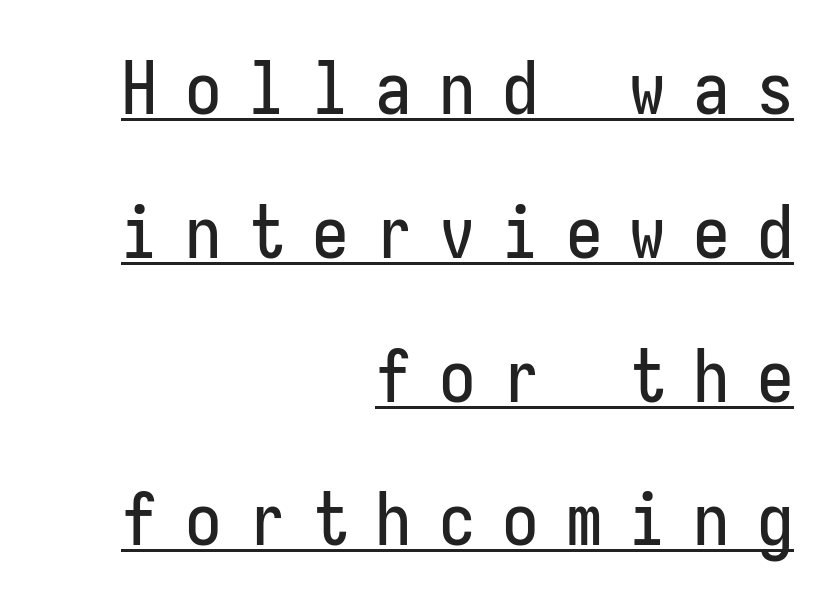
Leading: increased. You can see a thin bar hugging the bottom of the glyphs. The lettering holds an erect, upright posture throughout. A typesetter would call this heavily tracked-out type.
